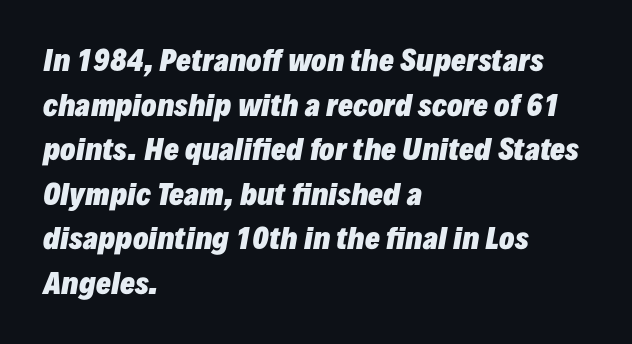
{"italic": "yes", "lean": "right", "slant_degrees": 10, "bold": "yes", "weight": "heavy", "width": "normal", "stroke_contrast": "low", "x_height": "medium", "monospaced": "no", "underline": "no", "align": "left", "line_spacing": "normal", "line_spacing_ratio": 1.59, "letter_spacing": "normal", "letter_spacing_em": 0.0, "glyph_px": 28}
